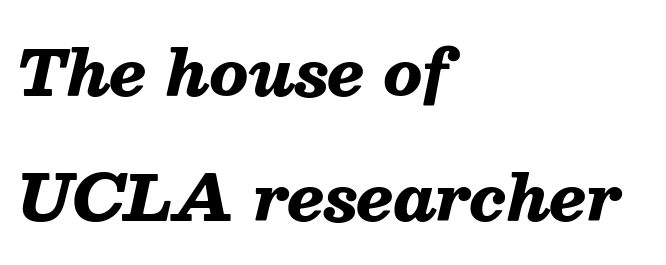
{"italic": "yes", "lean": "right", "slant_degrees": 13, "bold": "yes", "weight": "heavy", "width": "normal", "stroke_contrast": "medium", "x_height": "medium", "monospaced": "no", "underline": "no", "align": "left", "line_spacing": "loose", "line_spacing_ratio": 1.98, "letter_spacing": "normal", "letter_spacing_em": 0.0, "glyph_px": 63}
